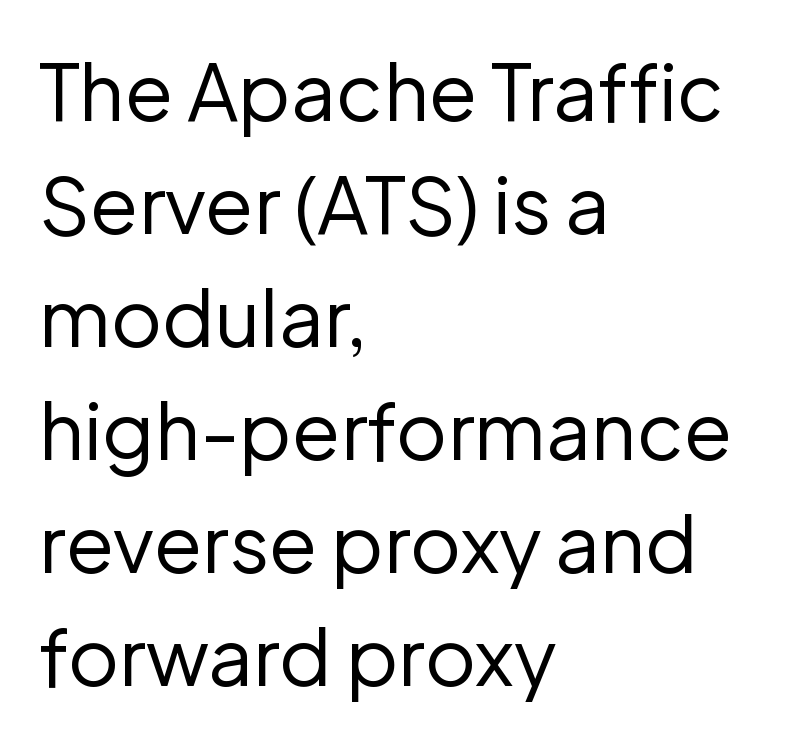
{"serif": "no", "italic": "no", "bold": "no", "weight": "regular", "width": "normal", "stroke_contrast": "low", "x_height": "medium", "monospaced": "no", "underline": "no", "align": "left", "line_spacing": "normal", "line_spacing_ratio": 1.43, "letter_spacing": "normal", "letter_spacing_em": 0.0, "glyph_px": 79}
